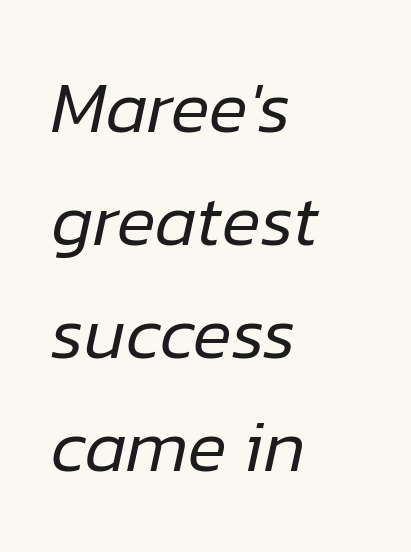
{"italic": "yes", "lean": "right", "slant_degrees": 12, "bold": "no", "weight": "regular", "width": "normal", "stroke_contrast": "low", "x_height": "medium", "monospaced": "no", "underline": "no", "align": "left", "line_spacing": "normal", "line_spacing_ratio": 1.55, "letter_spacing": "normal", "letter_spacing_em": 0.0, "glyph_px": 73}
